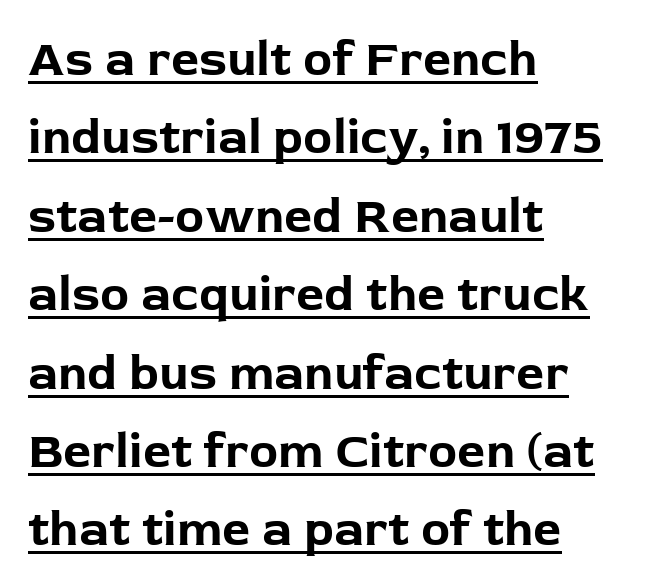
The image shows 49 px bold sans-serif type, upright; set left-aligned, normal line spacing (1.6x), normal letter spacing, underlined; low stroke contrast and a medium x-height.
